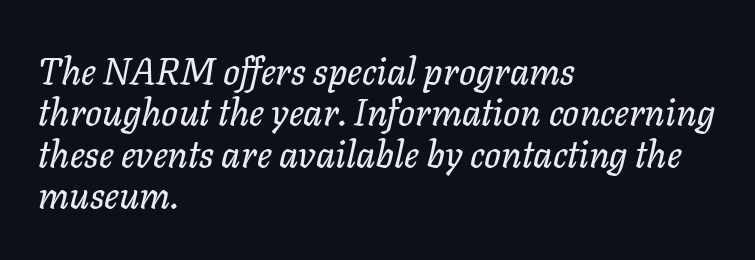
The image shows 37 px text type, italic (leaning right); set left-aligned, tight line spacing (1.12x), normal letter spacing, not underlined; low stroke contrast and a medium x-height.
